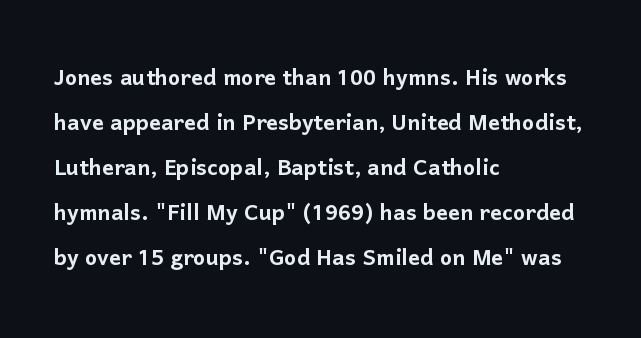
Each word holds together tightly as a unit, with standard inter-letter gaps. Compared with a centered layout, this one pins lines to the left instead. Does the leading feel generous? No, just average. The face used here is proportionally spaced, like ordinary book or web type.
